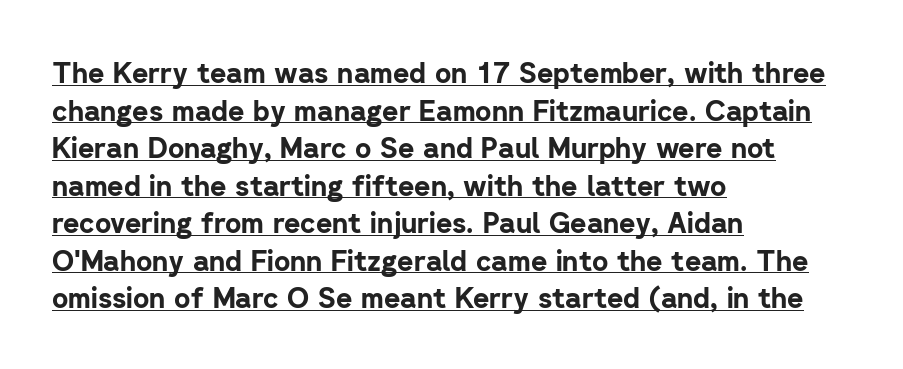
Q: Is the text bold? A: Yes.
Q: Is the text italic (slanted)? A: No, it is upright.
Q: Is the typeface a serif or a sans-serif typeface? A: Sans-serif.
Q: Is the text underlined? A: Yes.
Q: How is the paragraph aligned? A: Left-aligned.
Q: Is the spacing between letters normal or unusually wide? A: Normal.
Q: Is the spacing between lines tight, normal or loose? A: Normal.
Q: Width (condensed, normal, or wide)? A: Normal.
Q: Stroke contrast? A: Low.
Q: x-height? A: Medium.
Q: Monospaced? A: No.
